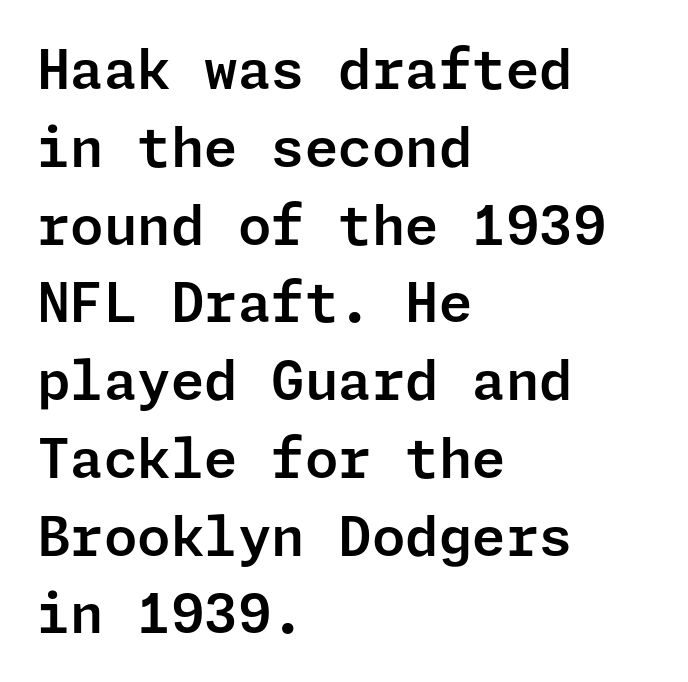
Characters remain perfectly vertical along every line. There is no visible air inserted between adjacent glyphs. The rendering shows plain stroke endings on the letterforms — a sans-serif design. The specimen omits any rule beneath the text block's lines.
